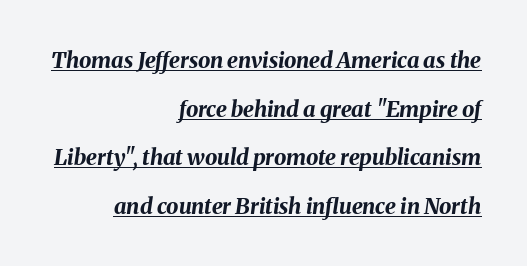
Q: Is the text bold? A: Yes.
Q: Is the text italic (slanted)? A: Yes, it leans right by about 8 degrees.
Q: Is the text underlined? A: Yes.
Q: How is the paragraph aligned? A: Right-aligned.
Q: Is the spacing between letters normal or unusually wide? A: Normal.
Q: Is the spacing between lines tight, normal or loose? A: Loose.
